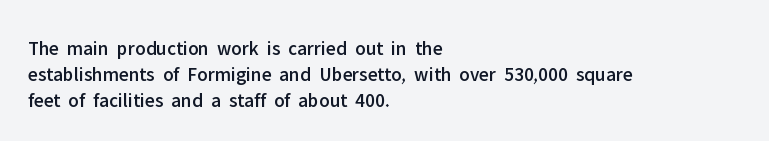
Rows of type keep a routine distance in the vertical direction. Designer's note — italics off, roman on. These lines stack with their left ends in a neat column. You could call the tracking neutral — neither tight nor loose. Each row of text sits above clean, open space.
